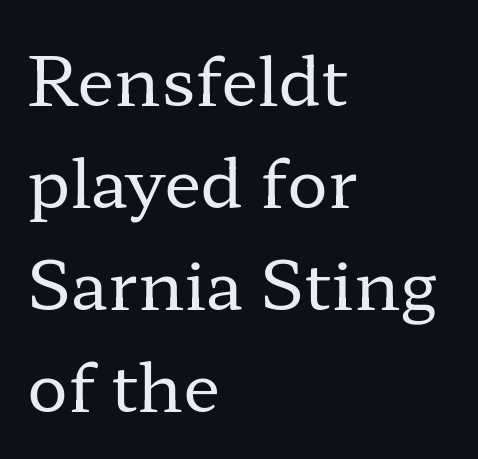
{"serif": "yes", "italic": "no", "bold": "no", "weight": "regular", "width": "wide", "stroke_contrast": "low", "x_height": "medium", "monospaced": "no", "underline": "no", "align": "left", "line_spacing": "normal", "line_spacing_ratio": 1.5, "letter_spacing": "normal", "letter_spacing_em": 0.0, "glyph_px": 68}
